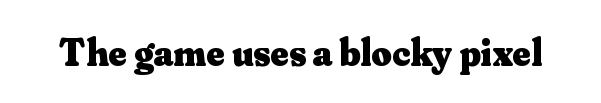
{"serif": "yes", "italic": "no", "bold": "yes", "weight": "heavy", "width": "normal", "stroke_contrast": "medium", "x_height": "small", "monospaced": "no", "underline": "no", "letter_spacing": "normal", "letter_spacing_em": 0.0, "glyph_px": 39}
